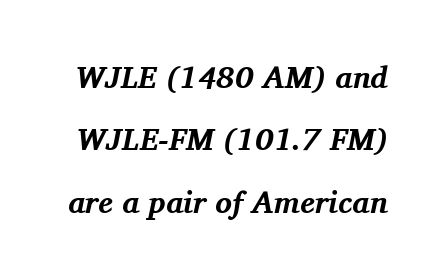
The image shows 31 px bold serif type, italic (leaning right); set loose line spacing (2.01x), normal letter spacing, not underlined; medium stroke contrast and a medium x-height.
